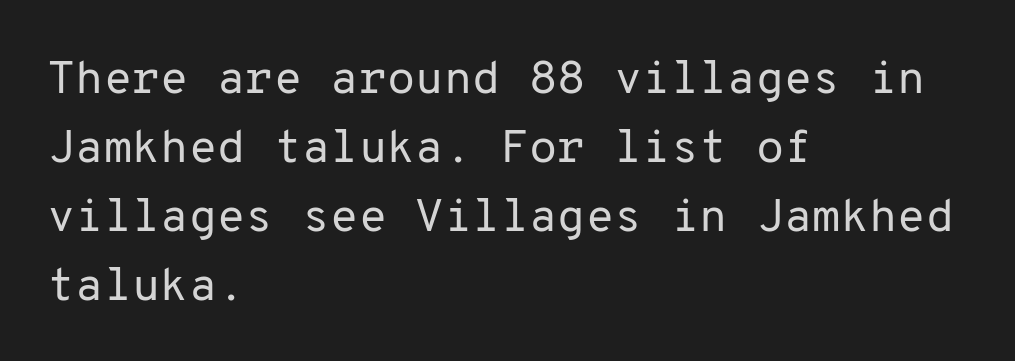
The strokes carry an ordinary text weight at most. Compared with typical body copy, the letter spacing here is the same. The ragged edge is on the right, which tells us the setting is flush left. Observe the absence of serifs on each vertical stroke in this sample. Regular leading. Each letter, wide or thin by design, is forced into the same width here.
